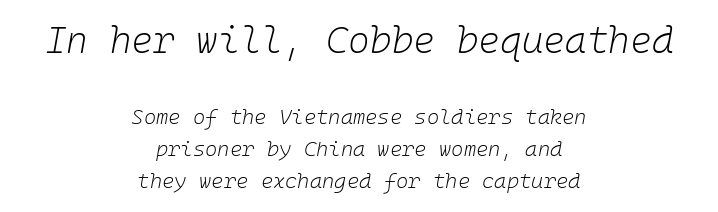
The image shows 37 px light type, italic (leaning right), monospaced; set centered, normal line spacing (1.53x), normal letter spacing, not underlined; the first (top) block is 1.76x larger; low stroke contrast and a medium x-height.
